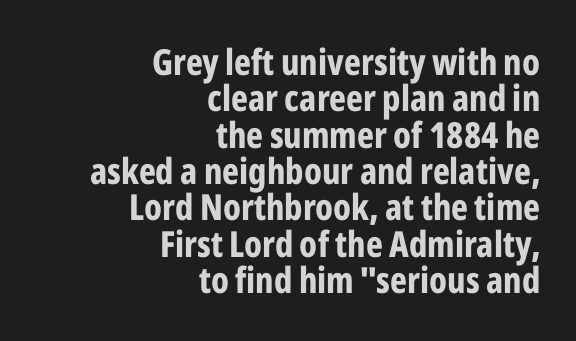
{"serif": "no", "italic": "no", "bold": "yes", "weight": "bold", "width": "condensed", "stroke_contrast": "low", "x_height": "medium", "monospaced": "no", "underline": "no", "align": "right", "line_spacing": "tight", "line_spacing_ratio": 1.01, "letter_spacing": "normal", "letter_spacing_em": 0.0, "glyph_px": 36}
